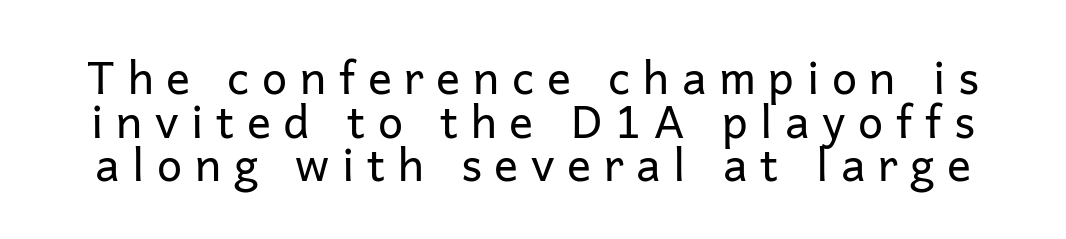
The image shows 45 px regular-weight sans-serif type, upright; set tight line spacing (0.97x), unusually wide letter spacing (+0.28 em), not underlined; low stroke contrast and a medium x-height.
